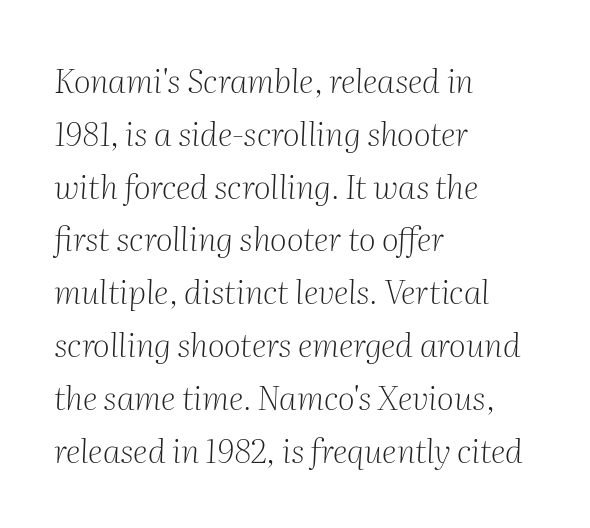
Here the glyphs are tracked normally, forming tight word shapes. Where is the straight margin? On the left. The space beneath each line is pristine and unruled. Compared with a typical body face, this is equally light or lighter still. Character widths vary here, with narrow letters taking less room than wide ones.
